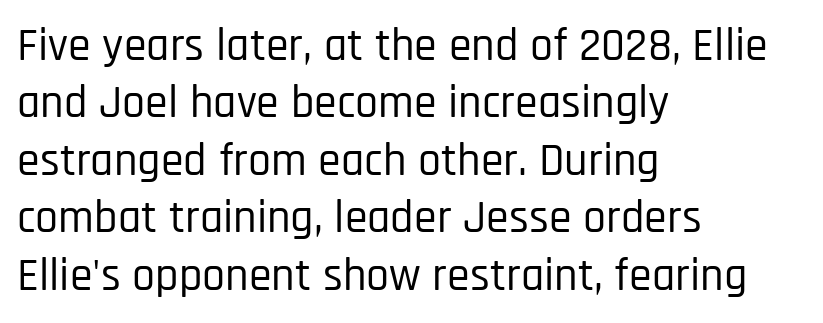
{"serif": "no", "italic": "no", "width": "condensed", "stroke_contrast": "low", "x_height": "large", "monospaced": "no", "underline": "no", "align": "left", "line_spacing": "normal", "line_spacing_ratio": 1.25, "letter_spacing": "normal", "letter_spacing_em": 0.0, "glyph_px": 46}
